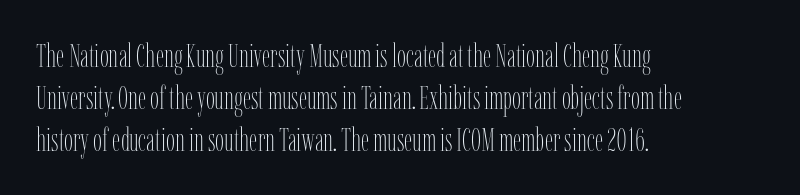
The image shows 32 px thin, condensed type, upright; set left-aligned, normal line spacing (1.31x), normal letter spacing, not underlined; low stroke contrast and a medium x-height.
